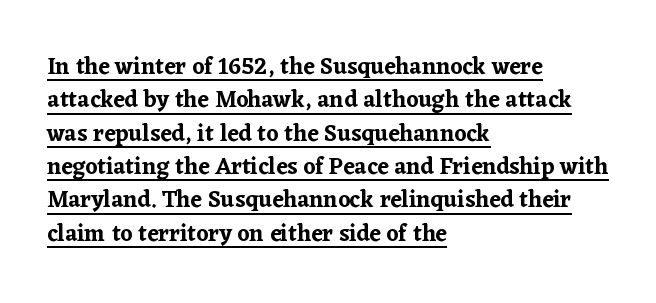
Q: Is the text italic (slanted)? A: No, it is upright.
Q: Is the text underlined? A: Yes.
Q: How is the paragraph aligned? A: Left-aligned.
Q: Is the spacing between letters normal or unusually wide? A: Normal.
Q: Is the spacing between lines tight, normal or loose? A: Normal.
